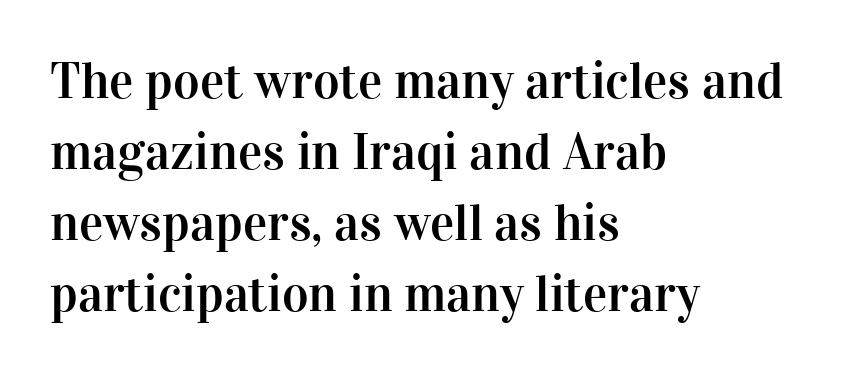
A typesetter would call this proportional, since set widths differ per character. Caption: multi-line text, flush left, ragged right. The string is rendered with underlining switched off. Ascenders rise straight up at ninety degrees.
